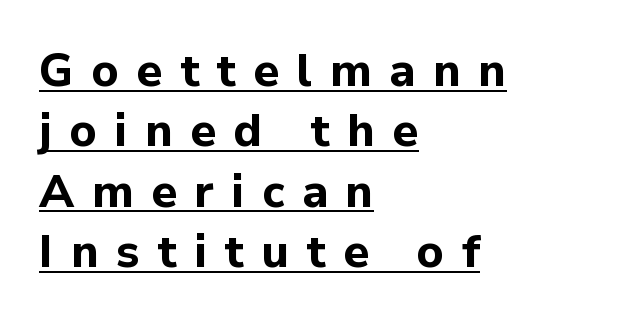
Q: Is the text bold? A: Yes.
Q: Is the text italic (slanted)? A: No, it is upright.
Q: Is the typeface a serif or a sans-serif typeface? A: Sans-serif.
Q: Is the text underlined? A: Yes.
Q: How is the paragraph aligned? A: Left-aligned.
Q: Is the spacing between letters normal or unusually wide? A: Unusually wide.
Q: Is the spacing between lines tight, normal or loose? A: Normal.
Q: Width (condensed, normal, or wide)? A: Normal.
Q: Stroke contrast? A: Low.
Q: x-height? A: Medium.
Q: Monospaced? A: No.
